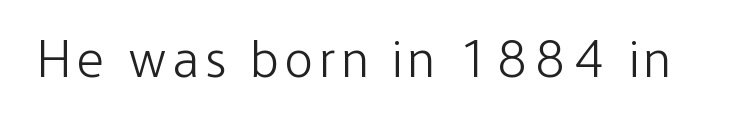
{"serif": "no", "italic": "no", "bold": "no", "weight": "light", "width": "condensed", "stroke_contrast": "low", "x_height": "medium", "monospaced": "no", "underline": "no", "glyph_px": 53}
